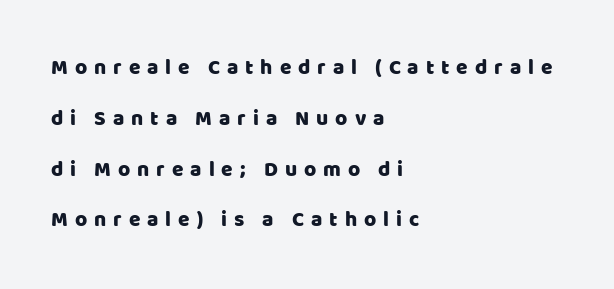
{"italic": "no", "underline": "no", "align": "left", "line_spacing": "loose", "line_spacing_ratio": 2.42, "letter_spacing": "wide", "letter_spacing_em": 0.33, "glyph_px": 21}
